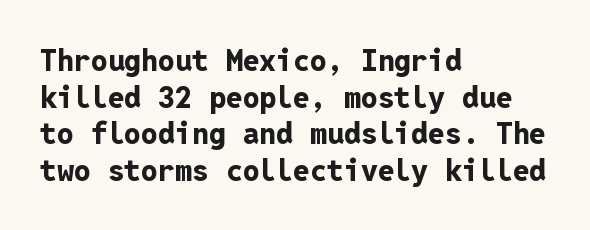
Q: Is the text bold? A: Yes.
Q: Is the text italic (slanted)? A: No, it is upright.
Q: Is the typeface a serif or a sans-serif typeface? A: Sans-serif.
Q: Is the text underlined? A: No.
Q: How is the paragraph aligned? A: Left-aligned.
Q: Is the spacing between letters normal or unusually wide? A: Normal.
Q: Width (condensed, normal, or wide)? A: Normal.
Q: Stroke contrast? A: Low.
Q: x-height? A: Medium.
Q: Monospaced? A: Yes.
